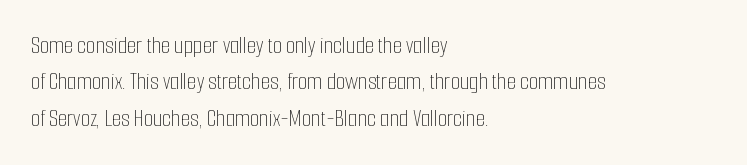
The foot of each line stays bare and open. These lines stack with their left ends in a neat column. Italic: no, the glyphs are upright roman. These lines sit exactly where default settings would place them.
